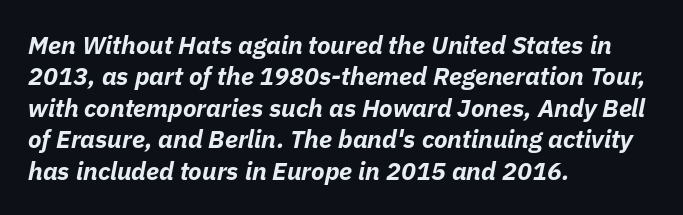
{"italic": "yes", "lean": "right", "slant_degrees": 11, "bold": "yes", "underline": "no", "align": "left", "line_spacing": "normal", "line_spacing_ratio": 1.26, "letter_spacing": "normal", "letter_spacing_em": 0.0, "glyph_px": 25}
